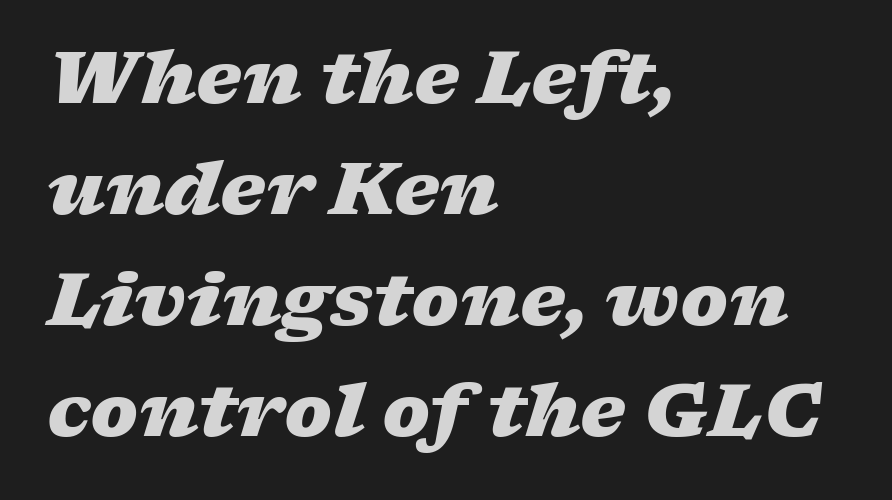
The image shows 72 px heavy, wide type, italic (leaning right); set left-aligned, normal line spacing (1.54x), normal letter spacing, not underlined; low stroke contrast and a medium x-height.
